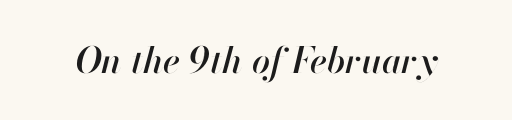
Q: Is the text italic (slanted)? A: Yes, it leans right by about 13 degrees.
Q: Is the text underlined? A: No.
Q: Is the spacing between letters normal or unusually wide? A: Normal.
Q: Width (condensed, normal, or wide)? A: Normal.
Q: Stroke contrast? A: High.
Q: x-height? A: Small.
Q: Monospaced? A: No.
